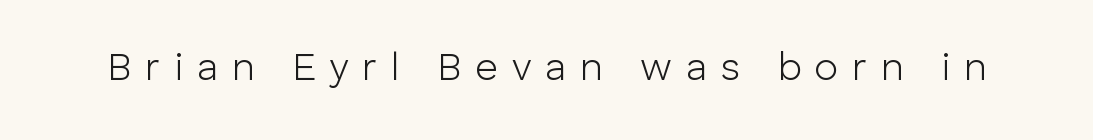
The image shows 39 px light sans-serif type, upright; set unusually wide letter spacing (+0.35 em), not underlined; low stroke contrast and a medium x-height.
